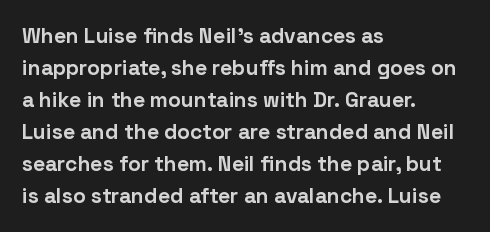
{"italic": "no", "bold": "yes", "underline": "no", "align": "left", "line_spacing": "normal", "line_spacing_ratio": 1.52, "letter_spacing": "normal", "letter_spacing_em": 0.0, "glyph_px": 21}
